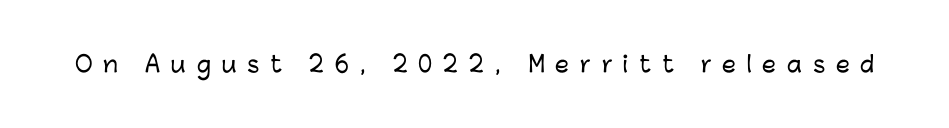
The glyphs are unaccompanied by any horizontal stroke below them. You can tell it's not italic because the verticals are truly vertical. The rendering inserts visible extra space after every character.
